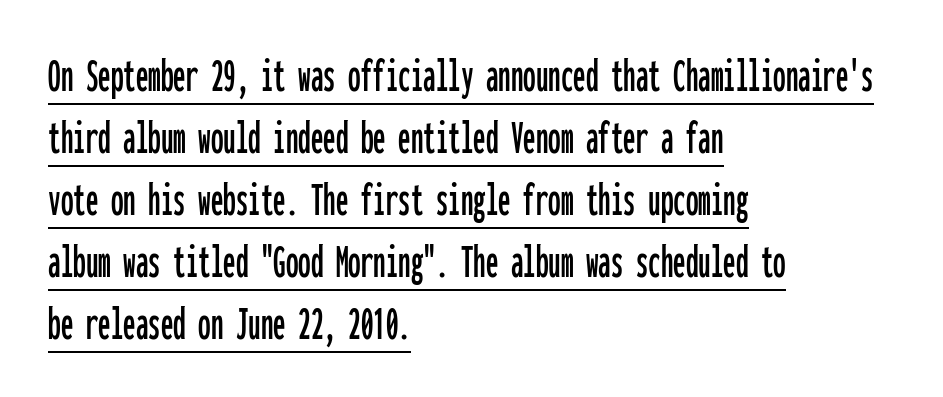
A typesetter would label this face a sans. A typesetter would mark this as roman, not italic. Compared with undecorated copy, this sample adds a rule below the words. Characters follow at the spacing the type designer built in. The typesetter chose a ragged-right arrangement here. A typesetter would call this monospace, since all characters share one set width.
